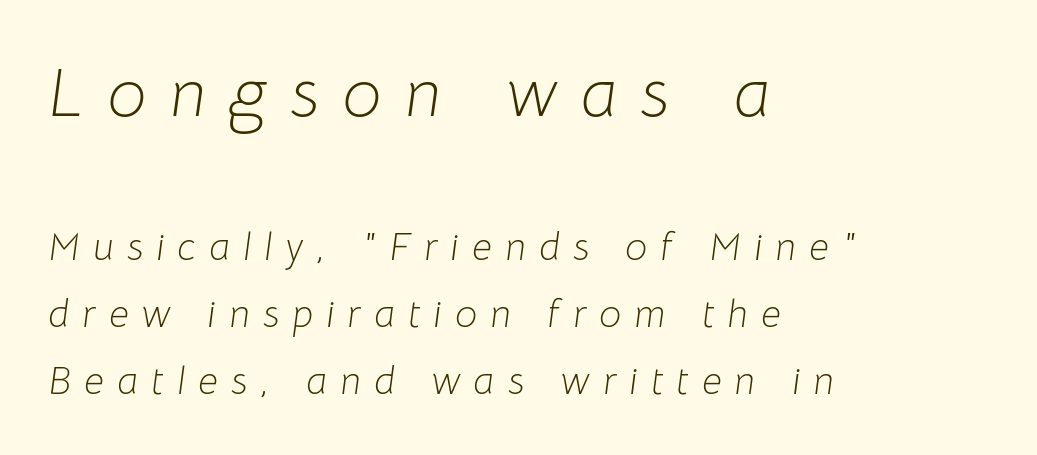
The image shows 69 px light type, italic (leaning right); set left-aligned, line spacing 1.71x, unusually wide letter spacing (+0.34 em), not underlined; the first (top) block is 1.77x larger; low stroke contrast and a medium x-height.
